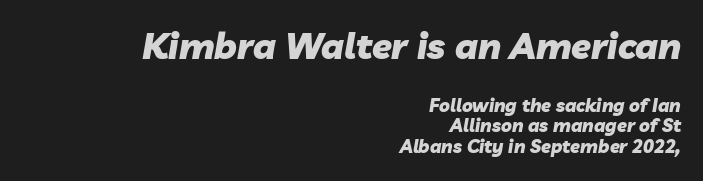
{"italic": "yes", "lean": "right", "slant_degrees": 10, "bold": "yes", "weight": "heavy", "width": "normal", "stroke_contrast": "low", "x_height": "medium", "monospaced": "no", "underline": "no", "align": "right", "line_spacing_ratio": 1.16, "letter_spacing": "normal", "letter_spacing_em": 0.0, "larger_block": "first", "size_ratio": 2.0, "glyph_px": 36}
